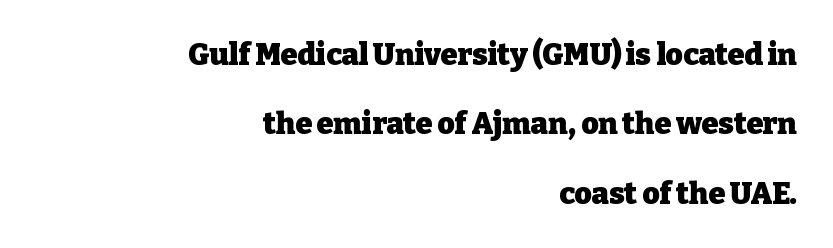
{"serif": "yes", "italic": "no", "bold": "yes", "weight": "heavy", "width": "normal", "stroke_contrast": "low", "x_height": "medium", "monospaced": "no", "underline": "no", "align": "right", "line_spacing": "loose", "line_spacing_ratio": 2.31, "letter_spacing": "normal", "letter_spacing_em": 0.0, "glyph_px": 30}
